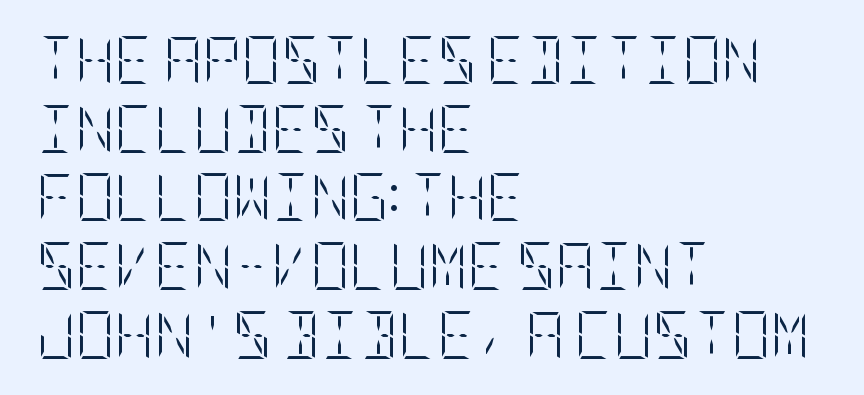
{"italic": "no", "bold": "no", "weight": "light", "width": "condensed", "stroke_contrast": "low", "x_height": "large", "underline": "no", "align": "left", "line_spacing": "normal", "line_spacing_ratio": 1.43, "letter_spacing": "normal", "letter_spacing_em": 0.0, "glyph_px": 48}
